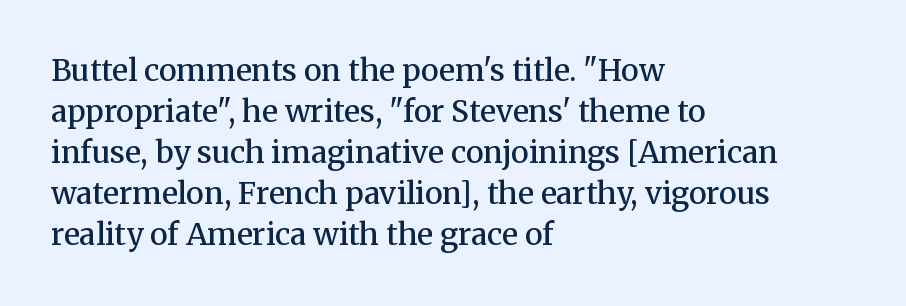
The horizontal fit of the characters is conventional and even. Serifs: yes, visible at the terminals of the letterforms. Type without underlining. Vertical strokes here are truly vertical. Each new line begins a customary step beneath the previous one.
